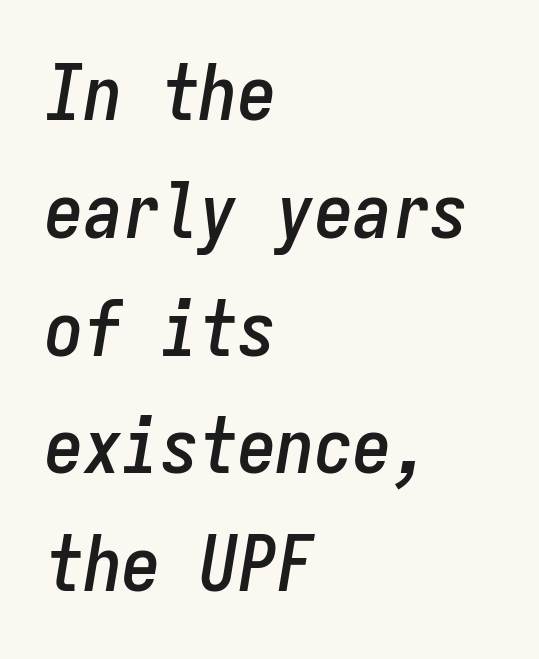
Here the designer chose a console-style face with uniform glyph widths. Plain, unruled lines of type. A typesetter would mark this as italic. These lines sit exactly where default settings would place them. Does extra space separate the letters? No, they use regular spacing.
